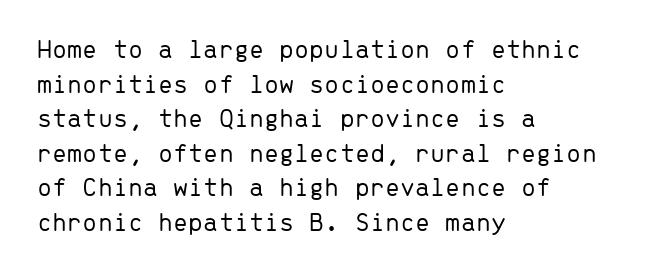
{"italic": "no", "bold": "no", "underline": "no", "align": "left", "line_spacing": "normal", "line_spacing_ratio": 1.28, "letter_spacing": "normal", "letter_spacing_em": 0.0, "glyph_px": 27}
